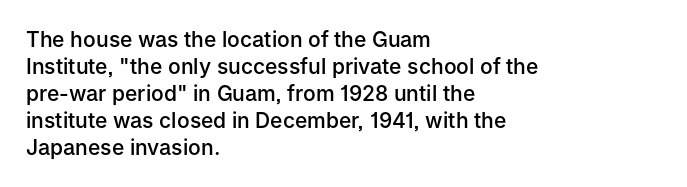
The image shows 21 px text type, upright; set left-aligned, normal line spacing (1.28x), normal letter spacing, not underlined.
